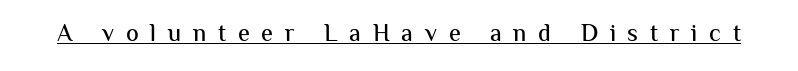
Q: Is the text italic (slanted)? A: No, it is upright.
Q: Is the text underlined? A: Yes.
Q: Is the spacing between letters normal or unusually wide? A: Unusually wide.
